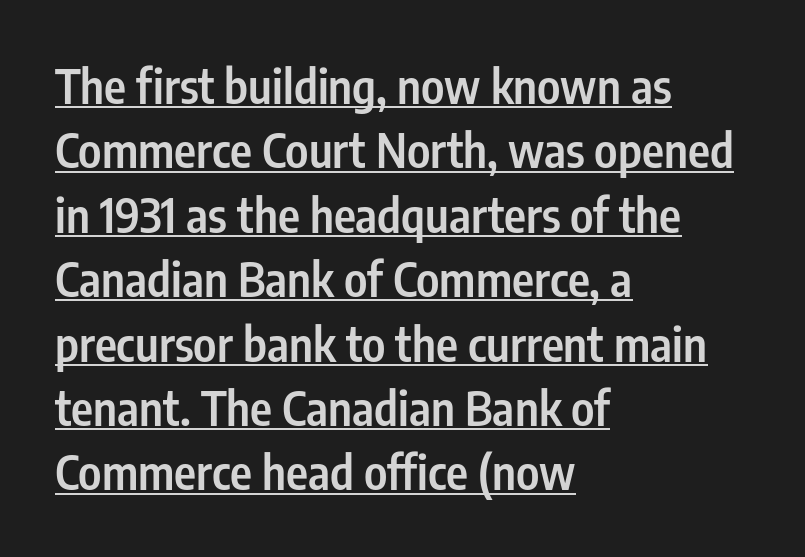
Q: Is the text bold? A: Semi-bold.
Q: Is the text italic (slanted)? A: No, it is upright.
Q: Is the typeface a serif or a sans-serif typeface? A: Sans-serif.
Q: Is the text underlined? A: Yes.
Q: How is the paragraph aligned? A: Left-aligned.
Q: Is the spacing between letters normal or unusually wide? A: Normal.
Q: Is the spacing between lines tight, normal or loose? A: Normal.
Q: Width (condensed, normal, or wide)? A: Condensed.
Q: Stroke contrast? A: Low.
Q: x-height? A: Medium.
Q: Monospaced? A: No.
